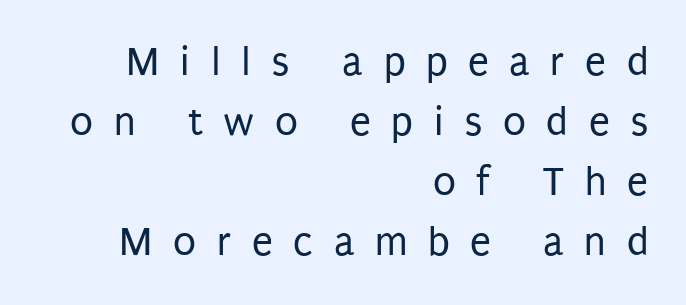
{"serif": "no", "italic": "no", "bold": "no", "weight": "regular", "width": "condensed", "stroke_contrast": "low", "x_height": "large", "monospaced": "no", "underline": "no", "align": "right", "line_spacing": "normal", "line_spacing_ratio": 1.43, "letter_spacing": "wide", "letter_spacing_em": 0.49, "glyph_px": 42}
